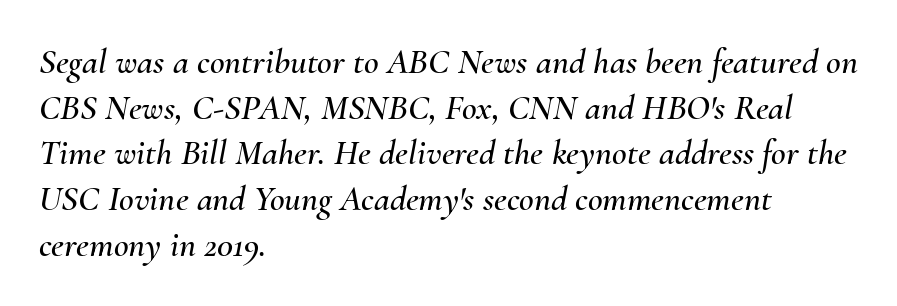
{"italic": "yes", "lean": "right", "slant_degrees": 10, "width": "normal", "stroke_contrast": "medium", "x_height": "small", "monospaced": "no", "underline": "no", "align": "left", "line_spacing": "normal", "line_spacing_ratio": 1.27, "letter_spacing": "normal", "letter_spacing_em": 0.0, "glyph_px": 36}
